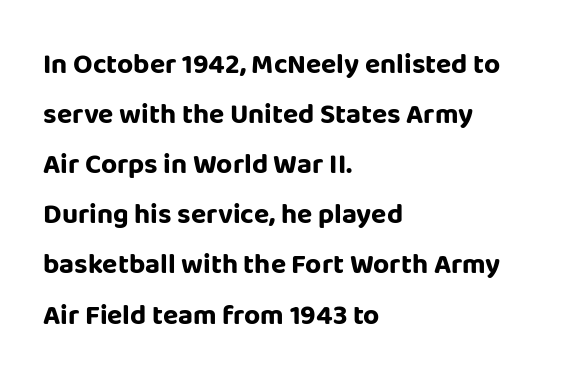
Q: Is the text bold? A: Yes.
Q: Is the text italic (slanted)? A: No, it is upright.
Q: Is the typeface a serif or a sans-serif typeface? A: Sans-serif.
Q: Is the text underlined? A: No.
Q: How is the paragraph aligned? A: Left-aligned.
Q: Is the spacing between letters normal or unusually wide? A: Normal.
Q: Width (condensed, normal, or wide)? A: Normal.
Q: Stroke contrast? A: Low.
Q: x-height? A: Large.
Q: Monospaced? A: No.
